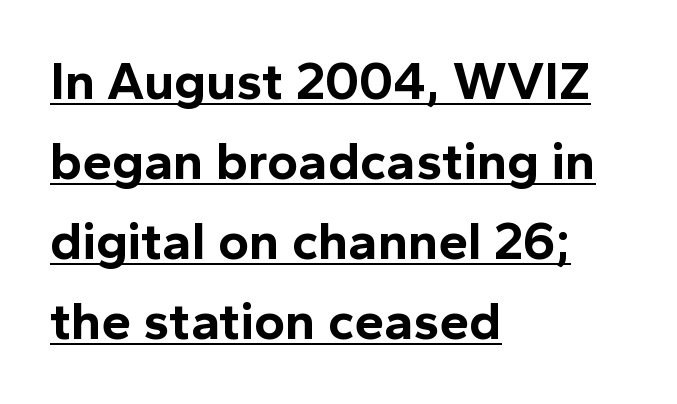
The image shows 53 px bold sans-serif type, upright; set left-aligned, normal line spacing (1.51x), normal letter spacing, underlined; a medium x-height.
